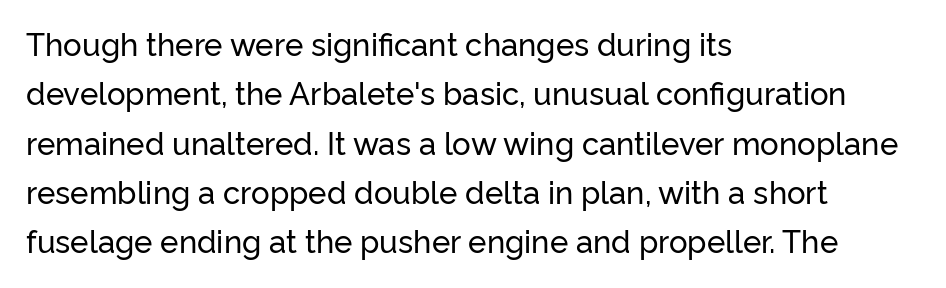
The specimen omits any rule beneath the text block's lines. Letterform terminals end flat and unadorned throughout the passage. Looks like regular typesetting: each glyph gets only the width it needs. How are the letters spaced? Ordinarily, with no added tracking. Line beginnings align vertically; line endings do not.
